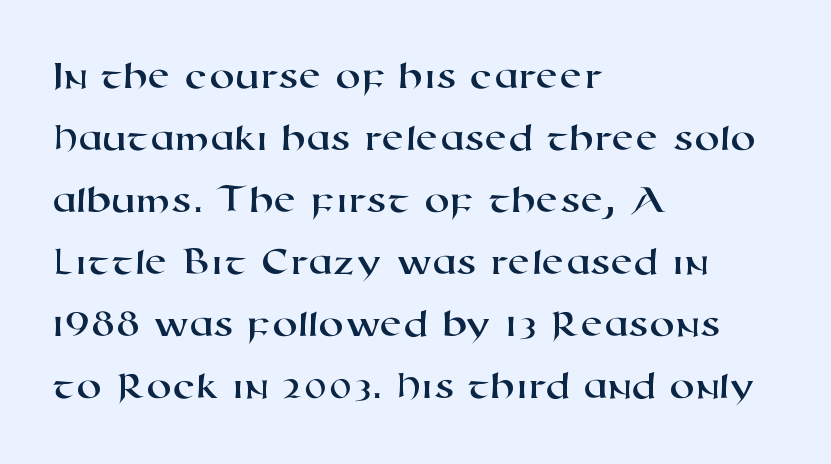
{"serif": "no", "width": "wide", "stroke_contrast": "high", "x_height": "medium", "monospaced": "no", "underline": "no", "align": "left", "line_spacing": "normal", "line_spacing_ratio": 1.51, "letter_spacing": "normal", "letter_spacing_em": 0.0, "glyph_px": 41}
